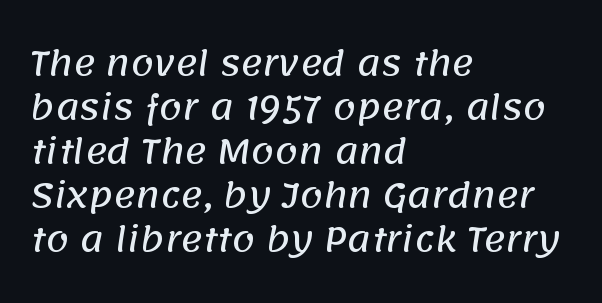
The image shows 33 px sans-serif type; set left-aligned, normal line spacing (1.33x), normal letter spacing, not underlined; low stroke contrast and a large x-height.
